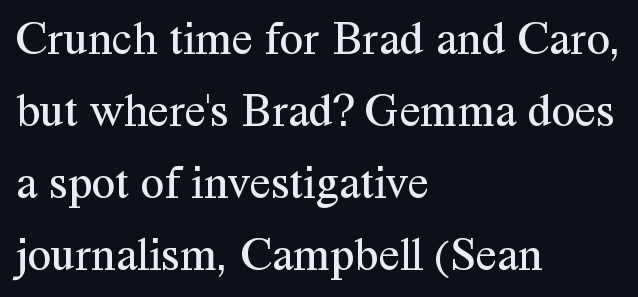
The image shows 48 px regular-weight serif type, upright; set left-aligned, normal line spacing (1.5x), normal letter spacing, not underlined; medium stroke contrast and a medium x-height.
